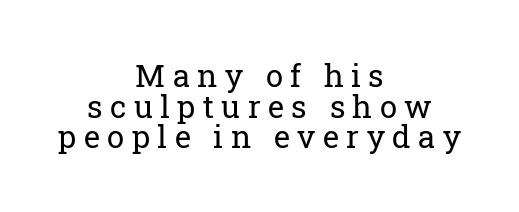
The image shows 31 px regular-weight serif type, upright; set centered, tight line spacing (0.99x), unusually wide letter spacing (+0.24 em), not underlined; low stroke contrast and a medium x-height.
